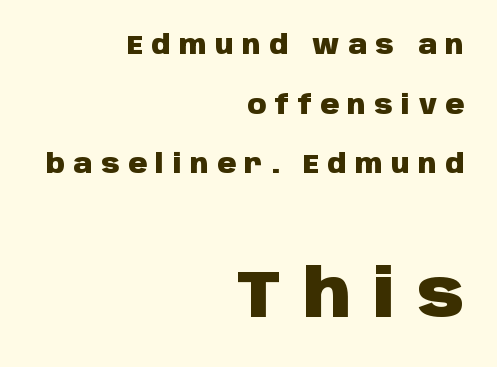
The image shows 66 px heavy sans-serif type, upright; set right-aligned, loose line spacing (2.29x), unusually wide letter spacing (+0.33 em), not underlined; the second (bottom) block is 2.54x larger; low stroke contrast and a large x-height.
